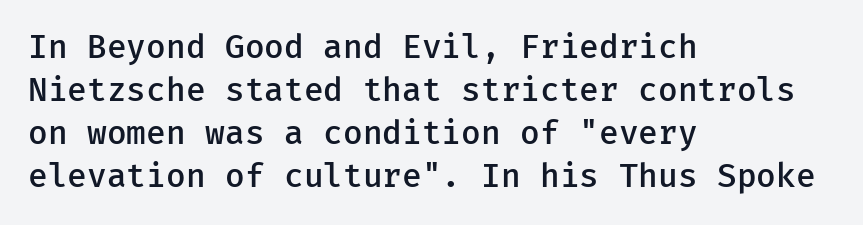
Q: Is the text bold? A: Semi-bold.
Q: Is the text italic (slanted)? A: No, it is upright.
Q: Is the typeface a serif or a sans-serif typeface? A: Sans-serif.
Q: Is the text underlined? A: No.
Q: How is the paragraph aligned? A: Left-aligned.
Q: Is the spacing between letters normal or unusually wide? A: Normal.
Q: Is the spacing between lines tight, normal or loose? A: Normal.
Q: Width (condensed, normal, or wide)? A: Normal.
Q: Stroke contrast? A: Low.
Q: x-height? A: Medium.
Q: Monospaced? A: Yes.
